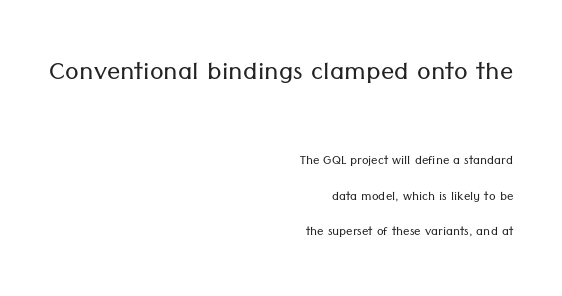
Q: Is the text bold? A: No.
Q: Is the text italic (slanted)? A: No, it is upright.
Q: Is the typeface a serif or a sans-serif typeface? A: Sans-serif.
Q: Is the text underlined? A: No.
Q: How is the paragraph aligned? A: Right-aligned.
Q: Is the spacing between letters normal or unusually wide? A: Normal.
Q: Is the spacing between lines tight, normal or loose? A: Loose.
Q: Which block of text is set in a larger size, the first (top) or the second (bottom)? A: The first (top) one.
Q: Width (condensed, normal, or wide)? A: Normal.
Q: Stroke contrast? A: Low.
Q: x-height? A: Medium.
Q: Monospaced? A: No.
